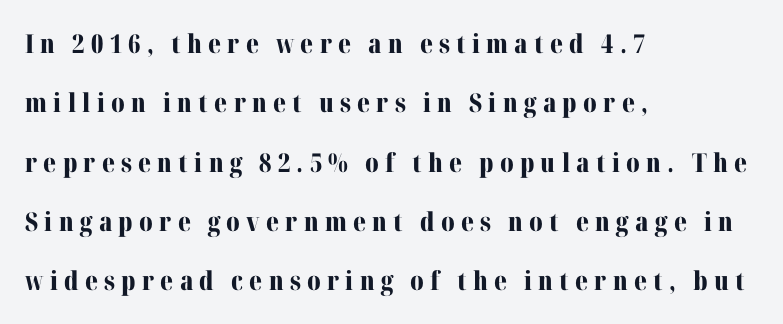
Bare-footed words on every line. The setting favours the left margin, as ordinary paragraphs usually do. The vertical gap from one line to the next is large. Posture: vertical. Weight: bold. Here the glyphs are tracked loosely, breaking word shapes into spaced letters.
